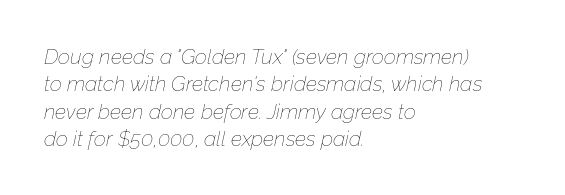
The image shows 21 px text type, italic (leaning right); set left-aligned, normal line spacing (1.3x), normal letter spacing, not underlined.
